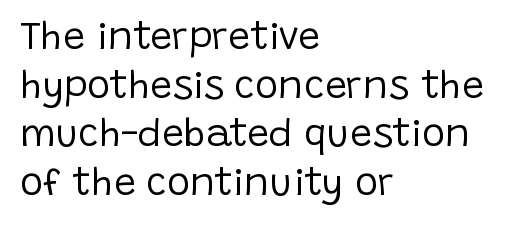
Q: Is the text bold? A: No.
Q: Is the text italic (slanted)? A: No, it is upright.
Q: Is the typeface a serif or a sans-serif typeface? A: Sans-serif.
Q: Is the text underlined? A: No.
Q: How is the paragraph aligned? A: Left-aligned.
Q: Is the spacing between letters normal or unusually wide? A: Normal.
Q: Is the spacing between lines tight, normal or loose? A: Normal.
Q: Width (condensed, normal, or wide)? A: Normal.
Q: Stroke contrast? A: Low.
Q: x-height? A: Large.
Q: Monospaced? A: No.
